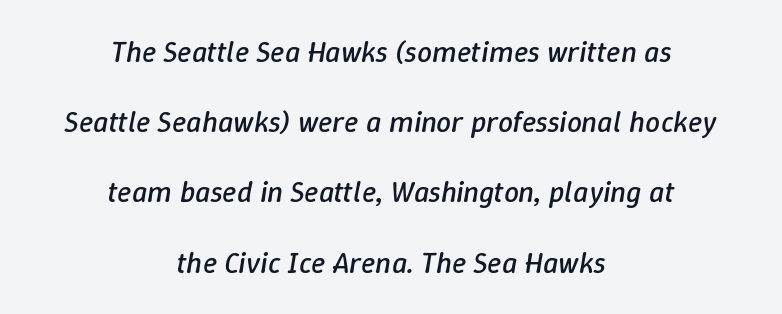
The text block is weighted toward neither margin, spreading evenly from the middle. Quick note: italic. Baseline-to-baseline distance is far greater than the letter height. You could not count columns in this text — the font is proportionally spaced.
